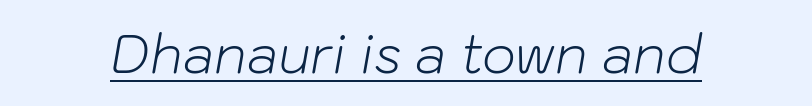
You can tell it's italic because the verticals aren't actually vertical. Caption: standard tracking, unaltered. Heft: none added — not bold. Do the characters align in a grid? No, the font is proportional. Decoration check: the copy is underlined.
